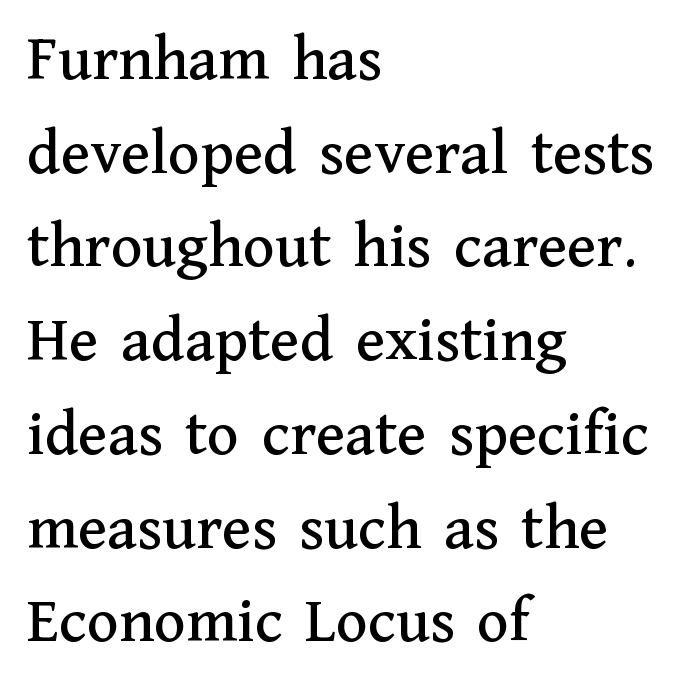
{"serif": "yes", "italic": "no", "width": "normal", "stroke_contrast": "medium", "x_height": "medium", "monospaced": "no", "underline": "no", "align": "left", "line_spacing": "normal", "line_spacing_ratio": 1.42, "letter_spacing": "normal", "letter_spacing_em": 0.0, "glyph_px": 66}
